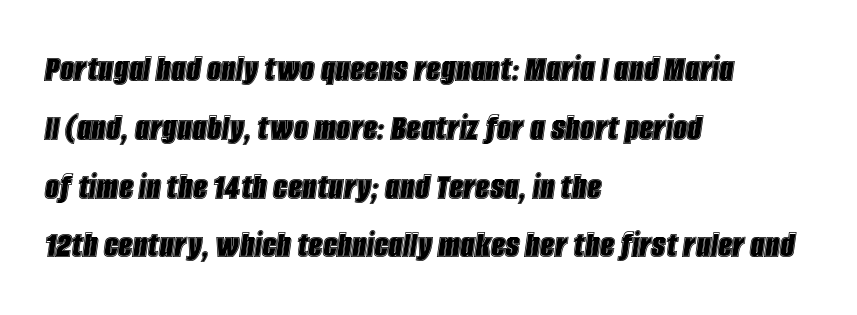
{"italic": "yes", "lean": "right", "slant_degrees": 8, "width": "condensed", "x_height": "large", "monospaced": "no", "underline": "no", "align": "left", "line_spacing": "normal", "line_spacing_ratio": 1.47, "letter_spacing": "normal", "letter_spacing_em": 0.0, "glyph_px": 40}
